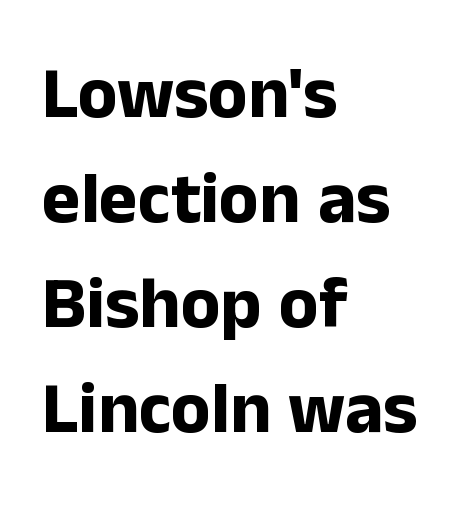
{"serif": "no", "italic": "no", "bold": "yes", "weight": "bold", "width": "normal", "stroke_contrast": "low", "x_height": "medium", "monospaced": "no", "underline": "no", "align": "left", "line_spacing": "normal", "line_spacing_ratio": 1.44, "letter_spacing": "normal", "letter_spacing_em": 0.0, "glyph_px": 73}
